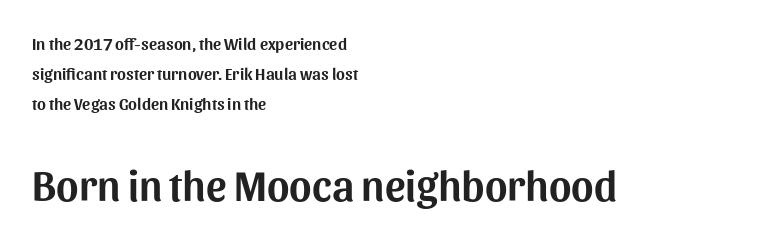
You get the small type first, then a jump to larger type. These lines are rendered in a variable-pitch font. Visually the block forms a straight wall on the left and a jagged coastline on the right. Characters follow at the spacing the type designer built in. In terms of letterform style, serifs are entirely absent. Type without underlining.
